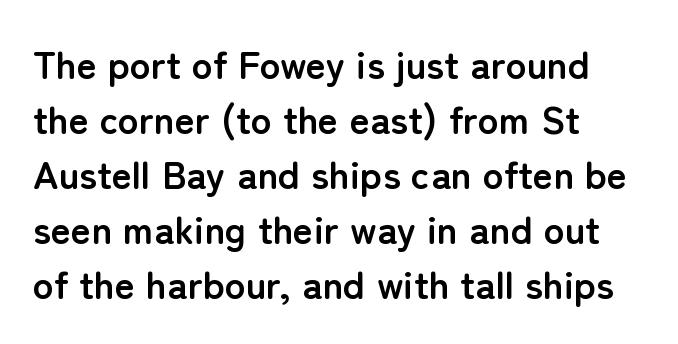
Font category for this specimen: sans-serif. Is the letter spacing exaggerated? No — it looks like the ordinary default. Vertical spacing — default. These lines carry a lot of weight — the face is fully bold. Each line starts at the same left margin while the right side varies.
